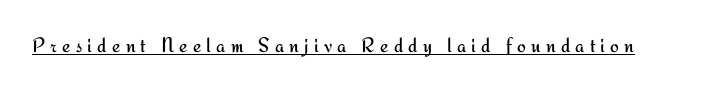
Q: Is the text bold? A: No.
Q: Is the text italic (slanted)? A: No, it is upright.
Q: Is the text underlined? A: Yes.
Q: Is the spacing between letters normal or unusually wide? A: Unusually wide.
